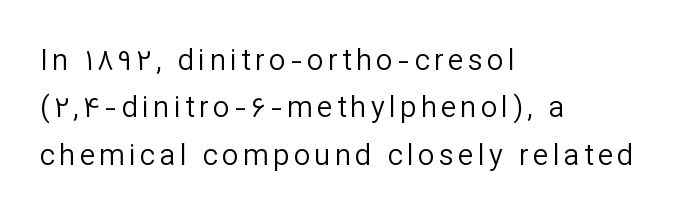
{"serif": "no", "italic": "no", "bold": "no", "weight": "regular", "width": "normal", "stroke_contrast": "low", "x_height": "medium", "monospaced": "no", "underline": "no", "align": "left", "line_spacing": "normal", "line_spacing_ratio": 1.63, "glyph_px": 29}
